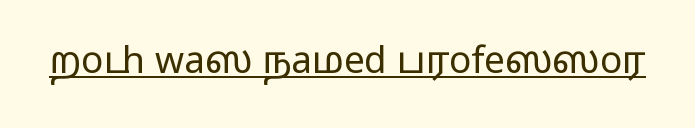
The image shows 37 px light, wide sans-serif type, upright; set normal letter spacing, underlined; low stroke contrast and a medium x-height.
